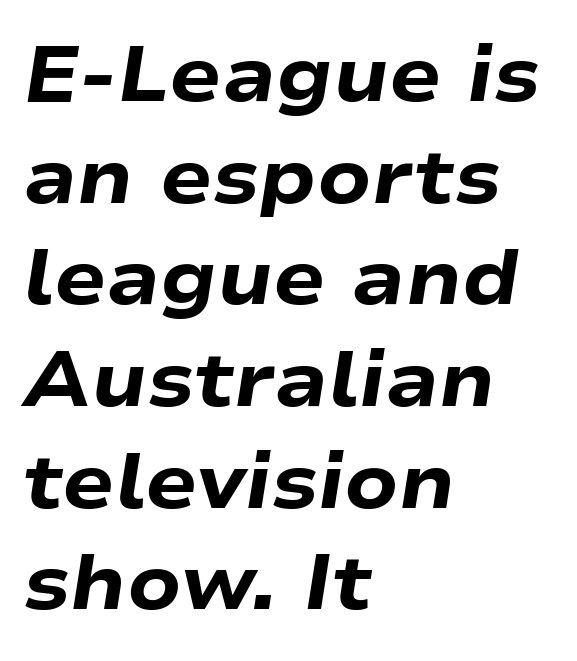
Q: Is the text bold? A: Yes.
Q: Is the text italic (slanted)? A: Yes, it leans right by about 9 degrees.
Q: Is the text underlined? A: No.
Q: How is the paragraph aligned? A: Left-aligned.
Q: Is the spacing between letters normal or unusually wide? A: Normal.
Q: Is the spacing between lines tight, normal or loose? A: Normal.
Q: Width (condensed, normal, or wide)? A: Wide.
Q: Stroke contrast? A: Low.
Q: x-height? A: Medium.
Q: Monospaced? A: No.
